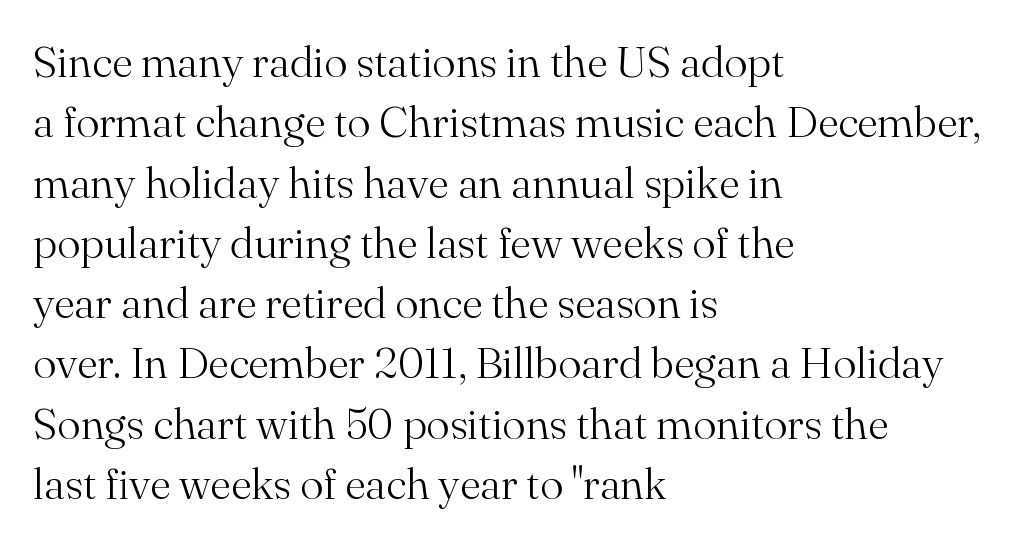
Casual observation: everything's shoved over to the left. Compared with typical paragraphs, the rows here are spaced about the same. The typeface chosen for these lines features serifs. No extra tracking has been applied to these lines. Letters rest on an invisible, unmarked baseline.
